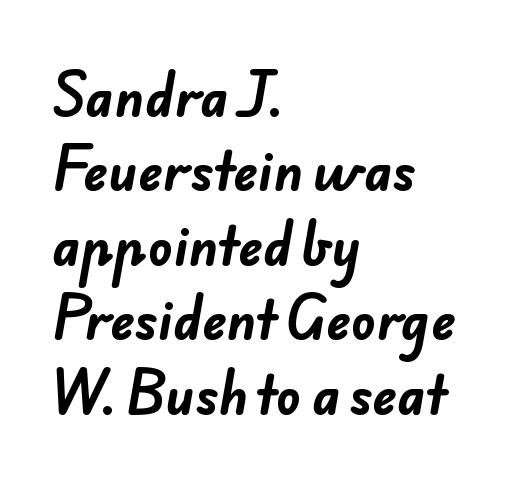
Is the letter spacing exaggerated? No — it looks like the ordinary default. All the whitespace from short lines collects on the right. The passage shown is typeset with a sans-serif family. Underline: absent.
